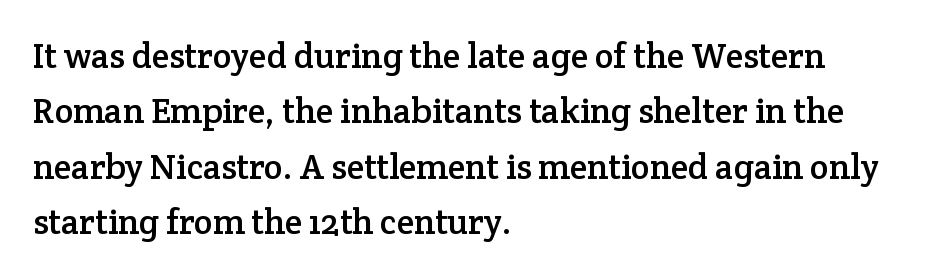
The image shows 35 px serif type, upright; set left-aligned, normal line spacing (1.58x), normal letter spacing, not underlined; low stroke contrast and a medium x-height.
